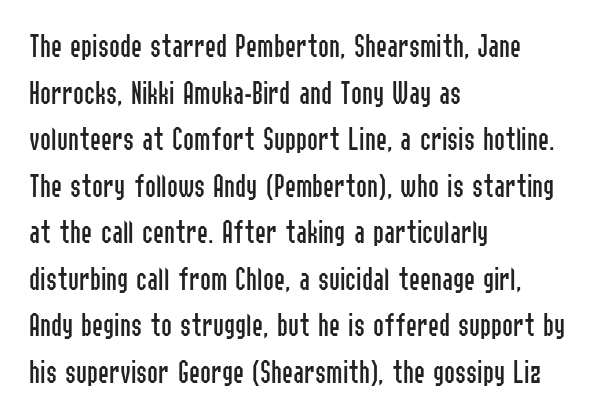
Q: Is the text bold? A: No.
Q: Is the text italic (slanted)? A: No, it is upright.
Q: Is the typeface a serif or a sans-serif typeface? A: Sans-serif.
Q: Is the text underlined? A: No.
Q: How is the paragraph aligned? A: Left-aligned.
Q: Is the spacing between letters normal or unusually wide? A: Normal.
Q: Is the spacing between lines tight, normal or loose? A: Normal.
Q: Width (condensed, normal, or wide)? A: Condensed.
Q: Stroke contrast? A: Low.
Q: x-height? A: Medium.
Q: Monospaced? A: No.
